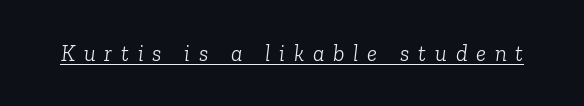
Characters follow at a spacing far wider than the type designer built in. Stroke thickness stays within the range of a standard reading face or lighter. You can see a thin bar hugging the bottom of the glyphs. Italic? Definitely — the glyphs are oblique.
